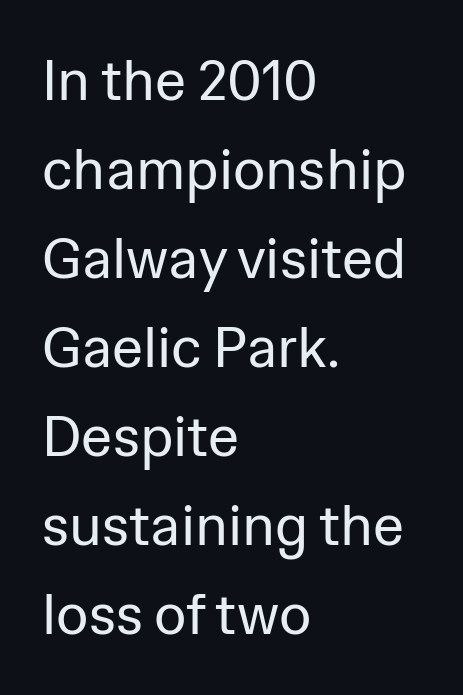
{"serif": "no", "italic": "no", "bold": "no", "weight": "regular", "width": "normal", "stroke_contrast": "low", "x_height": "medium", "monospaced": "no", "underline": "no", "align": "left", "line_spacing": "normal", "line_spacing_ratio": 1.59, "letter_spacing": "normal", "letter_spacing_em": 0.0, "glyph_px": 56}
